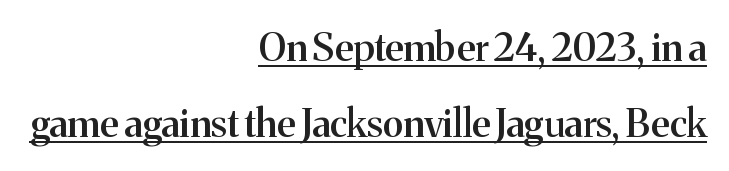
Q: Is the text bold? A: Semi-bold.
Q: Is the text italic (slanted)? A: No, it is upright.
Q: Is the typeface a serif or a sans-serif typeface? A: Serif.
Q: Is the text underlined? A: Yes.
Q: How is the paragraph aligned? A: Right-aligned.
Q: Is the spacing between letters normal or unusually wide? A: Normal.
Q: Is the spacing between lines tight, normal or loose? A: Loose.
Q: Width (condensed, normal, or wide)? A: Normal.
Q: Stroke contrast? A: Medium.
Q: x-height? A: Medium.
Q: Monospaced? A: No.
